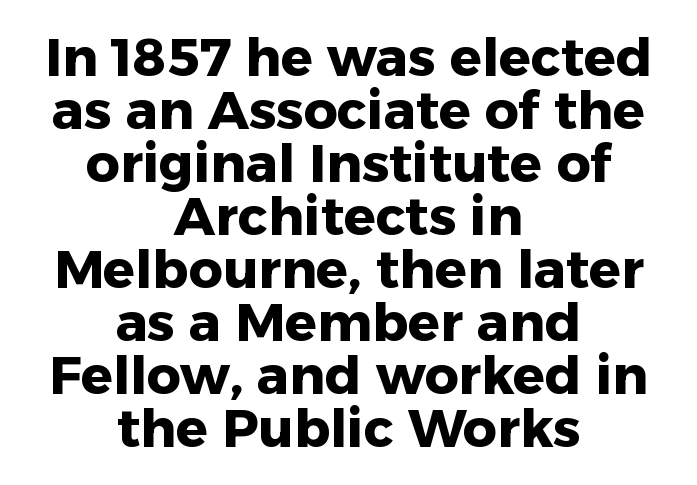
You could not count columns in this text — the font is proportionally spaced. Italic: no, the glyphs are upright roman. Closely set lines give the paragraph a compact silhouette. This sample uses plain, unmodified letter spacing. Heavy, bold letterforms.
